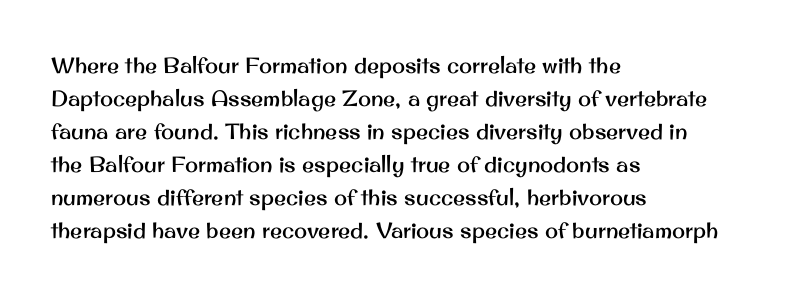
{"italic": "no", "underline": "no", "align": "left", "line_spacing": "normal", "line_spacing_ratio": 1.5, "letter_spacing": "normal", "letter_spacing_em": 0.0, "glyph_px": 22}
